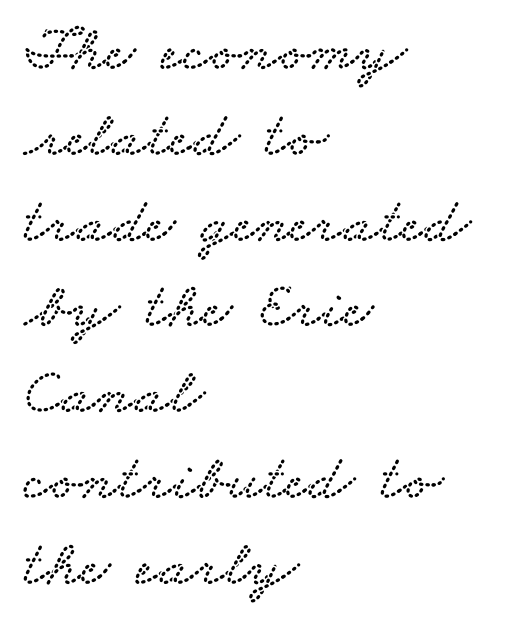
The image shows 65 px wide serif type; set left-aligned, normal line spacing (1.32x), normal letter spacing, not underlined; low stroke contrast and a small x-height.
